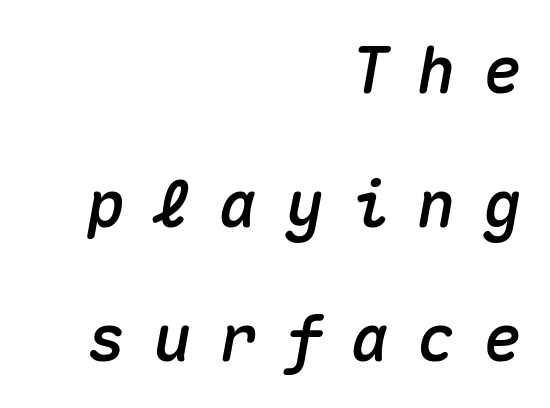
Emphasis-style slanted type is in use. This rendering widens character spacing well past its baseline value. Is the block centered? No — it sits flush against the right margin. Underline: absent. The line-height multiplier appears high, well above default.
